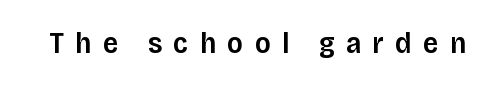
Q: Is the text bold? A: Semi-bold.
Q: Is the text italic (slanted)? A: No, it is upright.
Q: Is the typeface a serif or a sans-serif typeface? A: Sans-serif.
Q: Is the text underlined? A: No.
Q: Is the spacing between letters normal or unusually wide? A: Unusually wide.
Q: Width (condensed, normal, or wide)? A: Normal.
Q: Stroke contrast? A: Low.
Q: x-height? A: Large.
Q: Monospaced? A: No.
